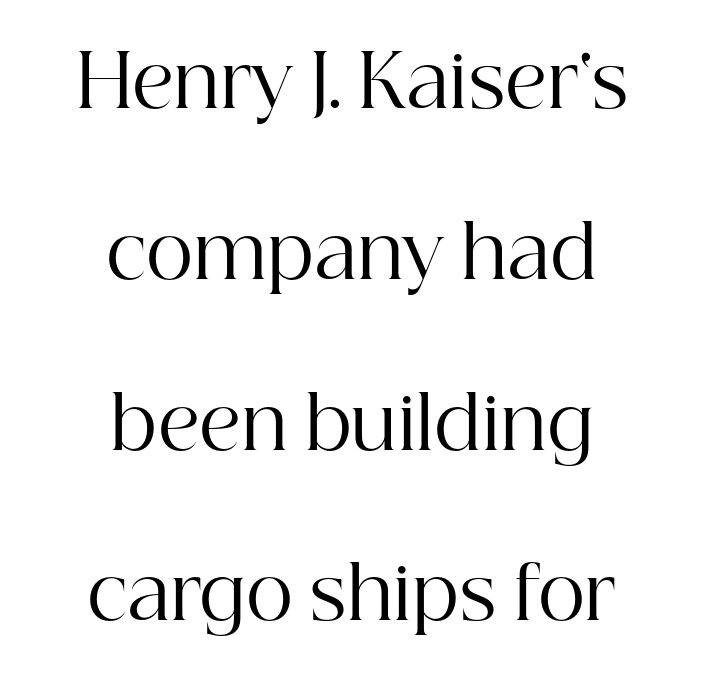
The image shows 73 px regular-weight serif type, upright; set centered, loose line spacing (2.34x), normal letter spacing, not underlined; high stroke contrast and a medium x-height.
